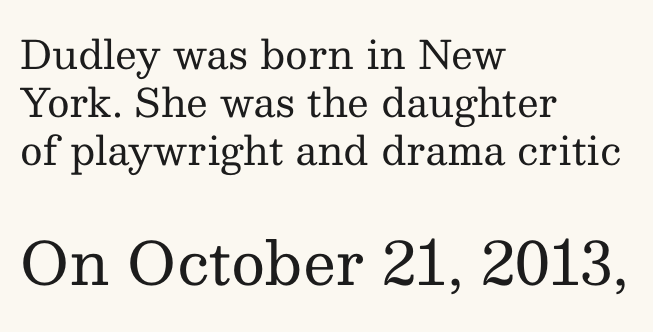
{"serif": "yes", "italic": "no", "bold": "no", "weight": "regular", "width": "normal", "stroke_contrast": "medium", "x_height": "medium", "monospaced": "no", "underline": "no", "align": "left", "line_spacing_ratio": 1.23, "letter_spacing": "normal", "letter_spacing_em": 0.0, "larger_block": "second", "size_ratio": 1.51, "glyph_px": 59}
